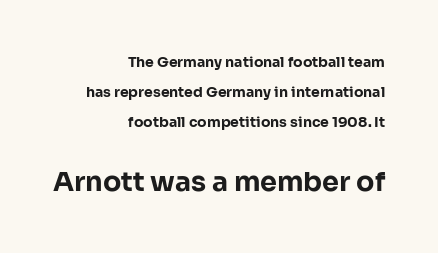
{"italic": "no", "bold": "yes", "underline": "no", "align": "right", "line_spacing": "loose", "line_spacing_ratio": 2.14, "letter_spacing": "normal", "letter_spacing_em": 0.0, "larger_block": "second", "size_ratio": 1.93, "glyph_px": 27}
